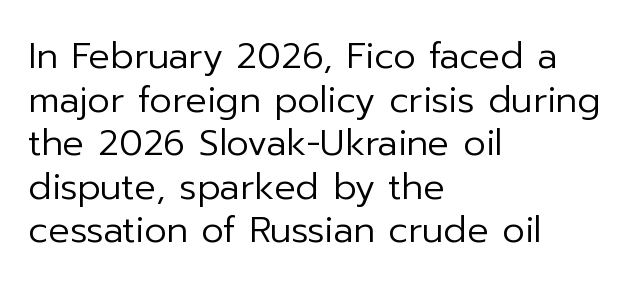
Q: Is the text bold? A: No.
Q: Is the text italic (slanted)? A: No, it is upright.
Q: Is the typeface a serif or a sans-serif typeface? A: Sans-serif.
Q: Is the text underlined? A: No.
Q: How is the paragraph aligned? A: Left-aligned.
Q: Is the spacing between letters normal or unusually wide? A: Normal.
Q: Width (condensed, normal, or wide)? A: Normal.
Q: Stroke contrast? A: Low.
Q: x-height? A: Medium.
Q: Monospaced? A: No.
